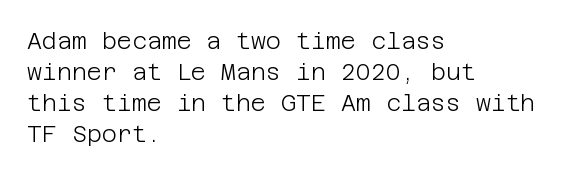
The image shows 23 px text type, upright; set left-aligned, normal line spacing (1.35x), normal letter spacing, not underlined.
